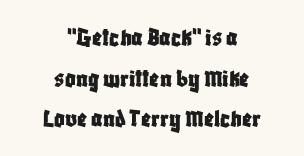
Centered paragraph, ragged on both sides. The rendering uses a moderate line-height, typical for paragraphs. Posture: upright roman. The words here are not underlined. The horizontal fit of the characters is conventional and even.
